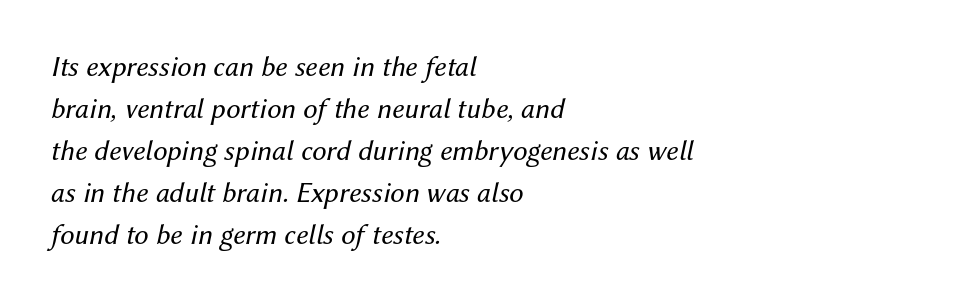
Q: Is the text bold? A: No.
Q: Is the text italic (slanted)? A: Yes, it leans right by about 12 degrees.
Q: Is the text underlined? A: No.
Q: How is the paragraph aligned? A: Left-aligned.
Q: Is the spacing between letters normal or unusually wide? A: Normal.
Q: Is the spacing between lines tight, normal or loose? A: Normal.
Q: Width (condensed, normal, or wide)? A: Normal.
Q: Stroke contrast? A: Medium.
Q: x-height? A: Medium.
Q: Monospaced? A: No.
